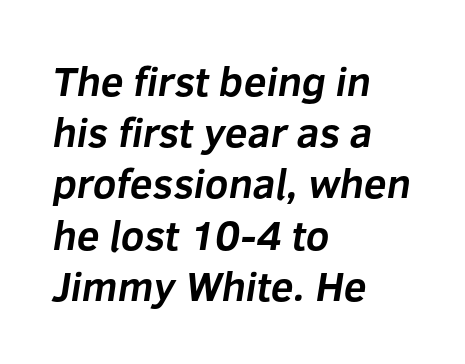
{"serif": "no", "bold": "yes", "weight": "bold", "width": "normal", "stroke_contrast": "low", "x_height": "medium", "monospaced": "no", "underline": "no", "align": "left", "line_spacing": "normal", "line_spacing_ratio": 1.25, "letter_spacing": "normal", "letter_spacing_em": 0.0, "glyph_px": 41}
